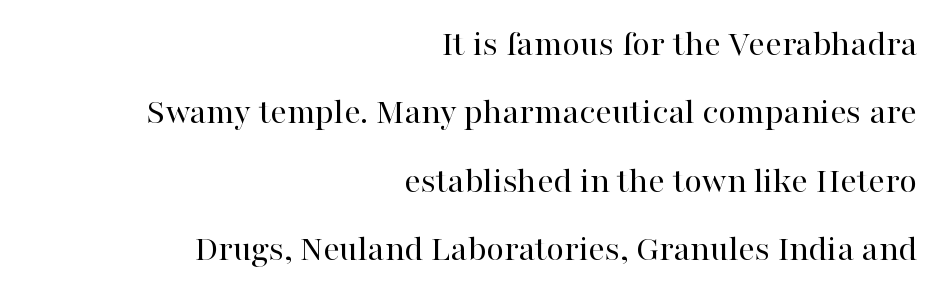
{"serif": "yes", "italic": "no", "bold": "no", "weight": "regular", "width": "normal", "stroke_contrast": "high", "x_height": "medium", "monospaced": "no", "underline": "no", "align": "right", "line_spacing_ratio": 1.85, "letter_spacing": "normal", "letter_spacing_em": 0.0, "glyph_px": 37}
